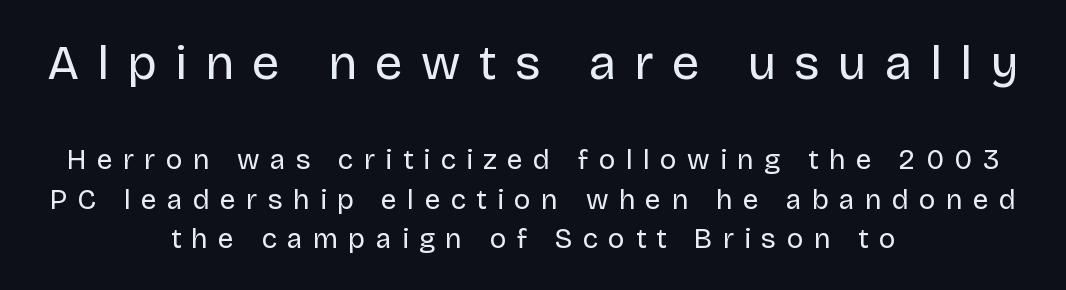
{"serif": "no", "italic": "no", "bold": "no", "weight": "regular", "width": "normal", "stroke_contrast": "low", "x_height": "large", "monospaced": "no", "underline": "no", "align": "center", "line_spacing": "normal", "line_spacing_ratio": 1.42, "letter_spacing": "wide", "letter_spacing_em": 0.37, "larger_block": "first", "size_ratio": 1.75, "glyph_px": 49}
